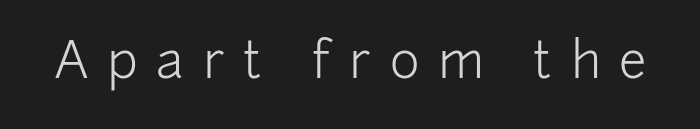
{"serif": "no", "italic": "no", "bold": "no", "weight": "light", "width": "normal", "stroke_contrast": "low", "x_height": "medium", "monospaced": "no", "underline": "no", "letter_spacing": "wide", "letter_spacing_em": 0.37, "glyph_px": 50}
